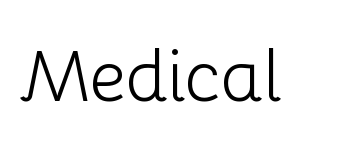
{"serif": "no", "italic": "no", "bold": "no", "weight": "light", "width": "normal", "stroke_contrast": "low", "x_height": "medium", "monospaced": "no", "underline": "no", "letter_spacing": "normal", "letter_spacing_em": 0.0, "glyph_px": 72}
